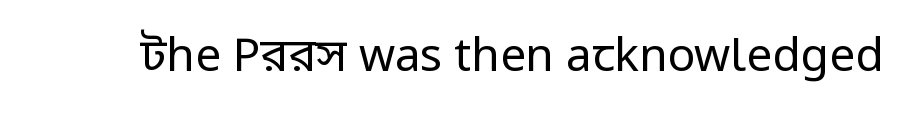
I'd call this a sans setting — the letters go barefoot. The letterforms sit at book weight or below. The rendering uses natural spacing where letterforms have individual widths. Words float on clear page, feet unadorned.
